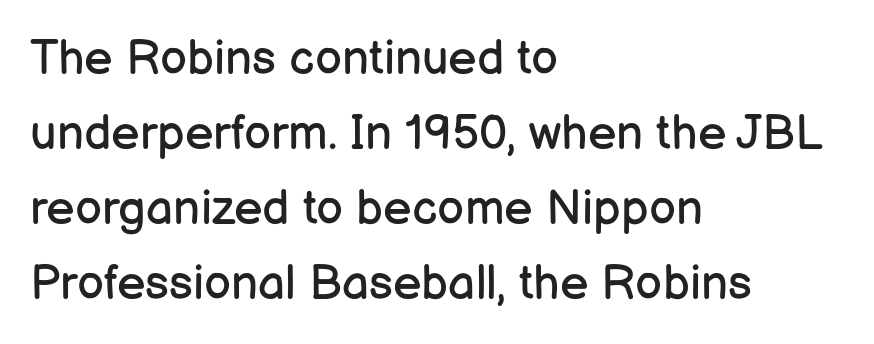
Q: Is the text bold? A: No.
Q: Is the text italic (slanted)? A: No, it is upright.
Q: Is the typeface a serif or a sans-serif typeface? A: Sans-serif.
Q: Is the text underlined? A: No.
Q: How is the paragraph aligned? A: Left-aligned.
Q: Is the spacing between letters normal or unusually wide? A: Normal.
Q: Is the spacing between lines tight, normal or loose? A: Normal.
Q: Width (condensed, normal, or wide)? A: Normal.
Q: Stroke contrast? A: Low.
Q: x-height? A: Medium.
Q: Monospaced? A: No.
